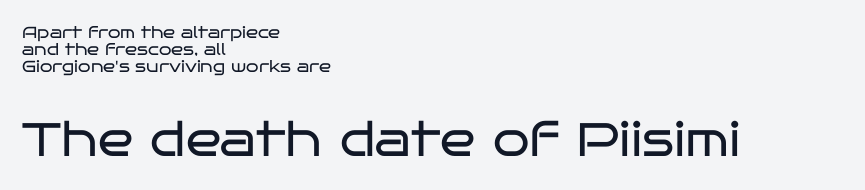
{"serif": "no", "italic": "no", "bold": "no", "weight": "regular", "width": "wide", "stroke_contrast": "low", "x_height": "large", "monospaced": "no", "underline": "no", "align": "left", "line_spacing": "tight", "line_spacing_ratio": 1.07, "letter_spacing": "normal", "letter_spacing_em": 0.0, "larger_block": "second", "size_ratio": 2.94, "glyph_px": 47}
